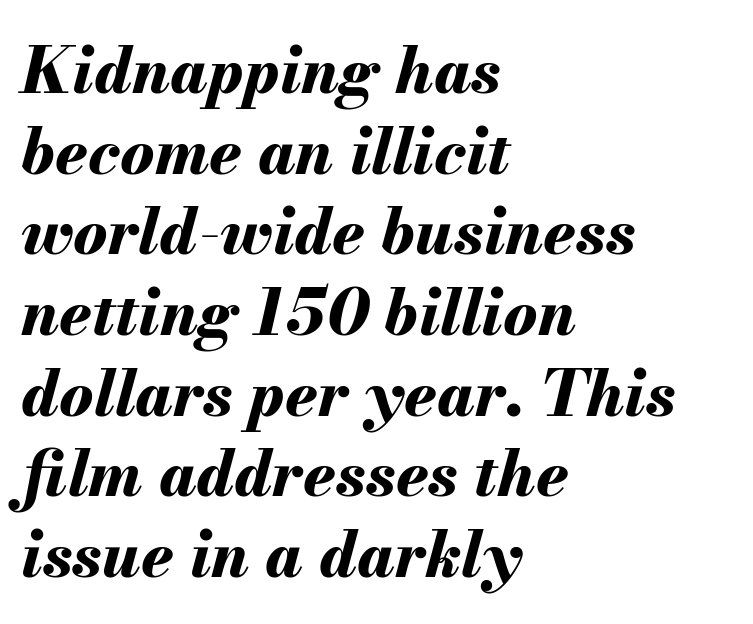
Q: Is the text bold? A: Yes.
Q: Is the text italic (slanted)? A: Yes, it leans right by about 13 degrees.
Q: Is the text underlined? A: No.
Q: How is the paragraph aligned? A: Left-aligned.
Q: Is the spacing between letters normal or unusually wide? A: Normal.
Q: Is the spacing between lines tight, normal or loose? A: Normal.
Q: Width (condensed, normal, or wide)? A: Normal.
Q: Stroke contrast? A: Medium.
Q: x-height? A: Small.
Q: Monospaced? A: No.
